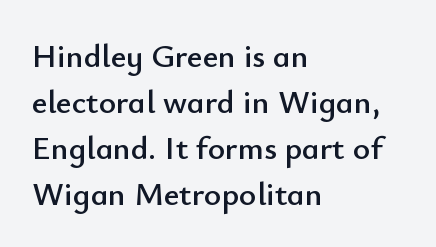
Q: Is the text italic (slanted)? A: No, it is upright.
Q: Is the typeface a serif or a sans-serif typeface? A: Sans-serif.
Q: Is the text underlined? A: No.
Q: How is the paragraph aligned? A: Left-aligned.
Q: Is the spacing between letters normal or unusually wide? A: Normal.
Q: Is the spacing between lines tight, normal or loose? A: Normal.
Q: Width (condensed, normal, or wide)? A: Normal.
Q: Stroke contrast? A: Low.
Q: x-height? A: Small.
Q: Monospaced? A: No.
